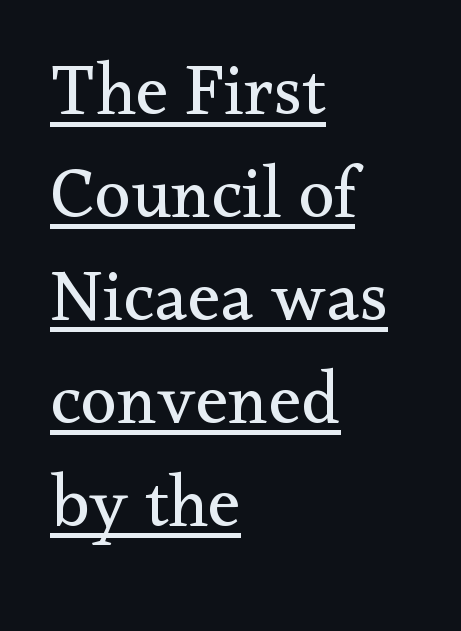
The image shows 73 px regular-weight serif type, upright; set left-aligned, normal line spacing (1.41x), normal letter spacing, underlined; medium stroke contrast and a small x-height.
